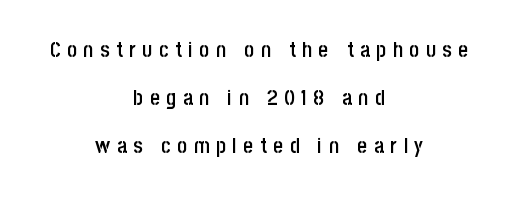
Q: Is the text bold? A: Semi-bold.
Q: Is the text italic (slanted)? A: No, it is upright.
Q: Is the text underlined? A: No.
Q: How is the paragraph aligned? A: Centered.
Q: Is the spacing between letters normal or unusually wide? A: Unusually wide.
Q: Is the spacing between lines tight, normal or loose? A: Loose.
